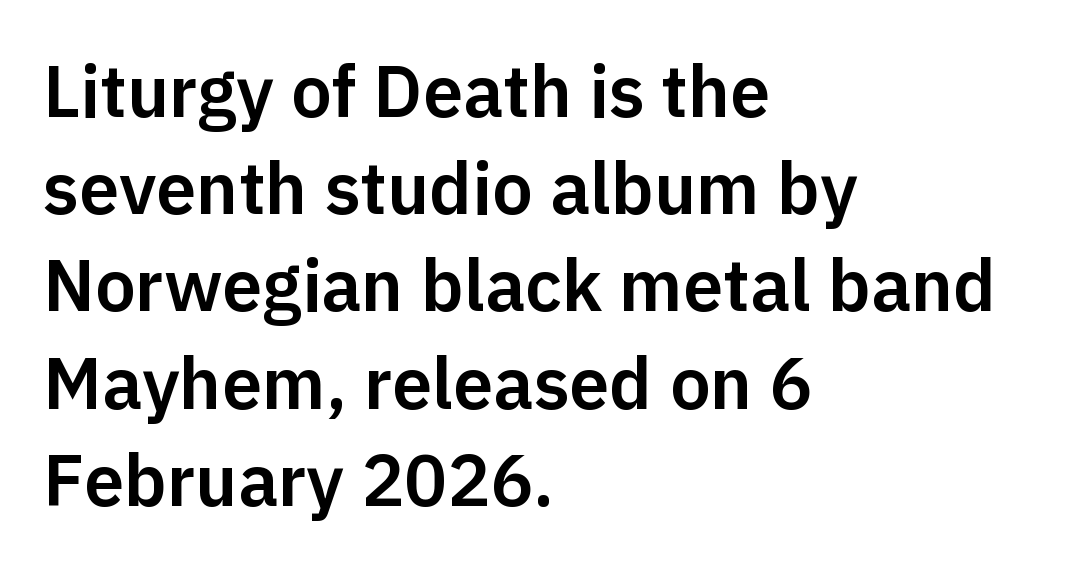
{"serif": "no", "italic": "no", "width": "normal", "stroke_contrast": "low", "x_height": "medium", "monospaced": "no", "underline": "no", "align": "left", "line_spacing": "normal", "line_spacing_ratio": 1.35, "letter_spacing": "normal", "letter_spacing_em": 0.0, "glyph_px": 72}
